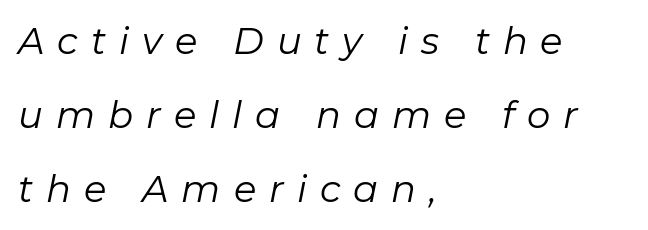
The passage shown has open, widely tracked lettering throughout. Characters are canted at an angle relative to the baseline's perpendicular. Line spacing here is loose. Character widths vary here, with narrow letters taking less room than wide ones.
